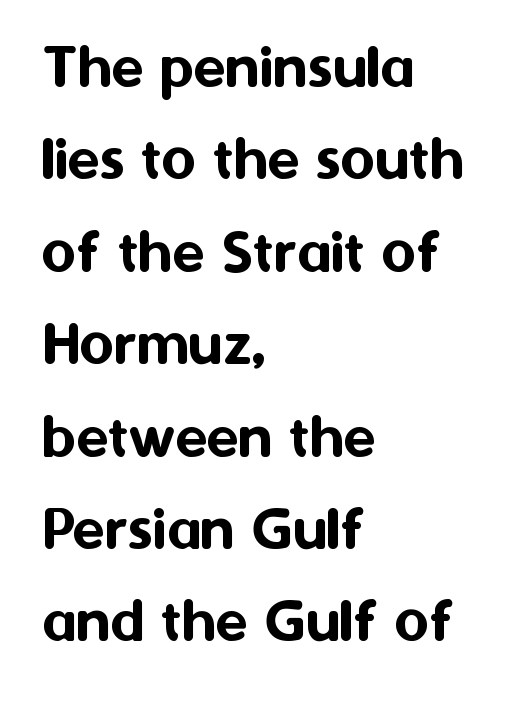
Q: Is the text italic (slanted)? A: No, it is upright.
Q: Is the typeface a serif or a sans-serif typeface? A: Sans-serif.
Q: Is the text underlined? A: No.
Q: How is the paragraph aligned? A: Left-aligned.
Q: Is the spacing between letters normal or unusually wide? A: Normal.
Q: Is the spacing between lines tight, normal or loose? A: Normal.
Q: Width (condensed, normal, or wide)? A: Normal.
Q: Stroke contrast? A: Medium.
Q: x-height? A: Medium.
Q: Monospaced? A: No.
